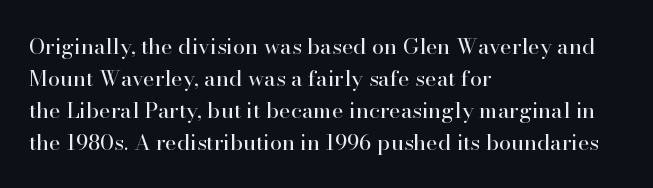
This sample uses an upright cut, with every glyph sitting square on the baseline. Check the space under the baseline: it is left empty. These lines are set flush left with a ragged right edge. Weight: not bold — regular or lighter.
